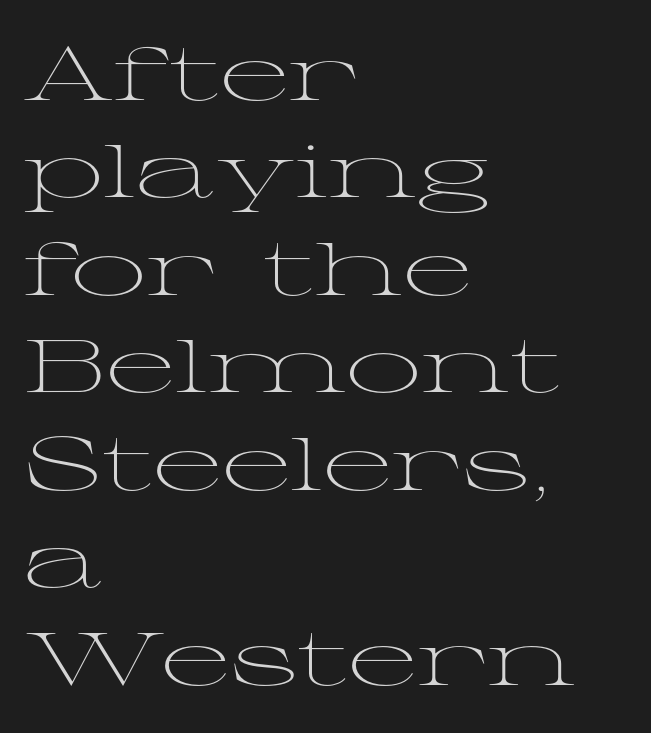
The block of text has a typical density, with ordinary space between rows. The letters stand upright; this is a roman face. The passage shown is typed in a proportional face where columns would drift. Beneath every word, the page is bare. Casual observation: everything's shoved over to the left.
